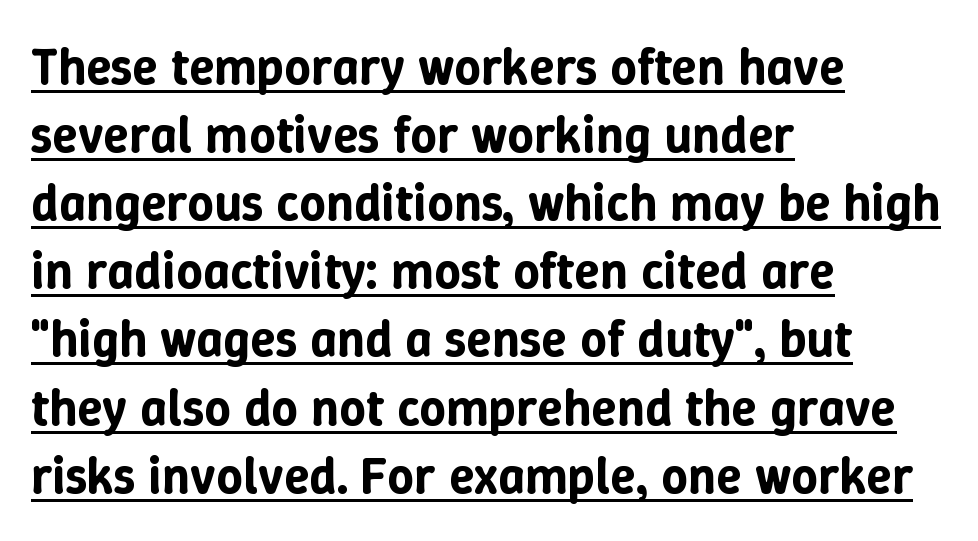
Every word sits above its own underline. Each word holds together tightly as a unit, with standard inter-letter gaps. Horizontal bands of white between lines are of average thickness. When letters stand straight like this, we call the style roman or upright. Here the designer chose a conventional face with non-uniform glyph widths. Short and long lines alike share a common starting point at left.
